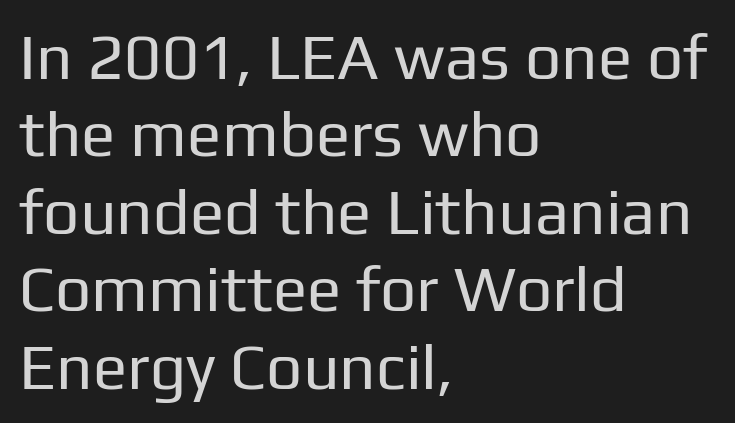
{"serif": "no", "italic": "no", "bold": "no", "weight": "regular", "width": "normal", "stroke_contrast": "low", "x_height": "medium", "monospaced": "no", "underline": "no", "align": "left", "line_spacing_ratio": 1.21, "letter_spacing": "normal", "letter_spacing_em": 0.0, "glyph_px": 64}
